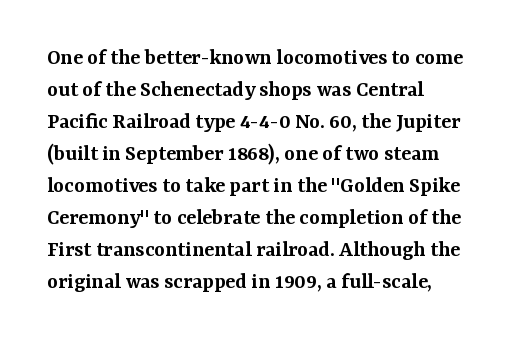
Q: Is the text bold? A: Semi-bold.
Q: Is the text italic (slanted)? A: No, it is upright.
Q: Is the text underlined? A: No.
Q: Is the spacing between letters normal or unusually wide? A: Normal.
Q: Is the spacing between lines tight, normal or loose? A: Normal.
